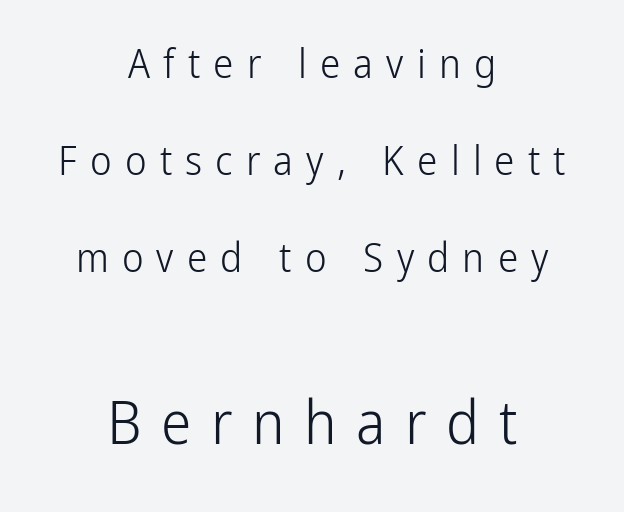
The image shows 61 px light, condensed sans-serif type, upright; set centered, loose line spacing (2.36x), unusually wide letter spacing (+0.32 em), not underlined; the second (bottom) block is 1.49x larger; low stroke contrast and a medium x-height.
